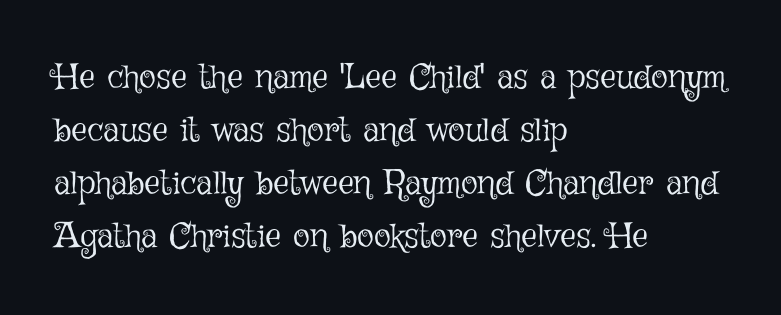
The image shows 35 px light type, upright; set left-aligned, normal line spacing (1.51x), normal letter spacing, not underlined; low stroke contrast and a medium x-height.
